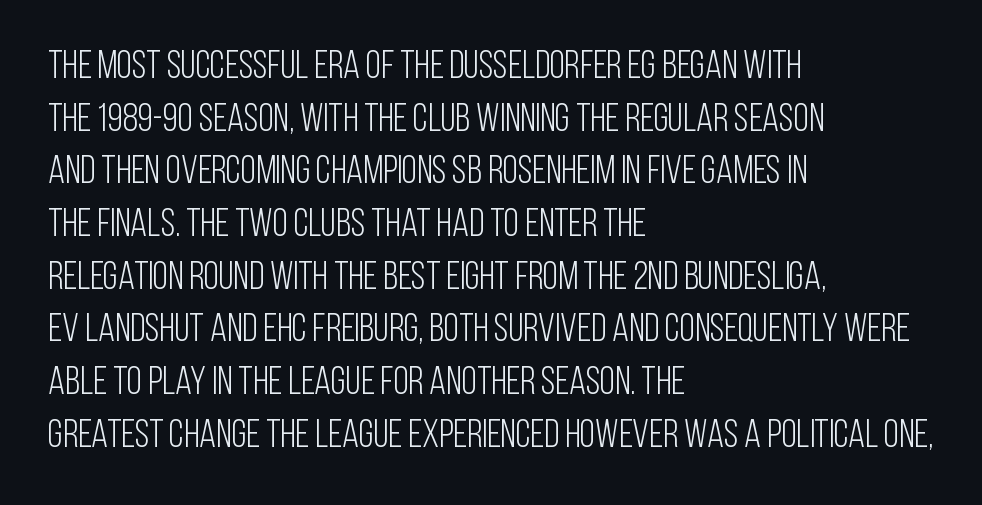
Q: Is the text bold? A: No.
Q: Is the text italic (slanted)? A: No, it is upright.
Q: Is the typeface a serif or a sans-serif typeface? A: Sans-serif.
Q: Is the text underlined? A: No.
Q: How is the paragraph aligned? A: Left-aligned.
Q: Is the spacing between letters normal or unusually wide? A: Normal.
Q: Is the spacing between lines tight, normal or loose? A: Normal.
Q: Width (condensed, normal, or wide)? A: Condensed.
Q: Stroke contrast? A: Low.
Q: x-height? A: Large.
Q: Monospaced? A: No.
